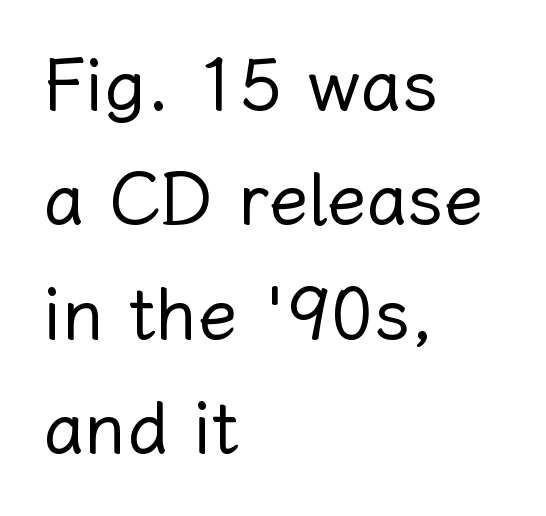
One-word summary of the alignment: left. A typesetter would call this zero additional tracking. The face looks like a standard text weight, possibly lighter. Horizontal bands of white between lines are of average thickness.
